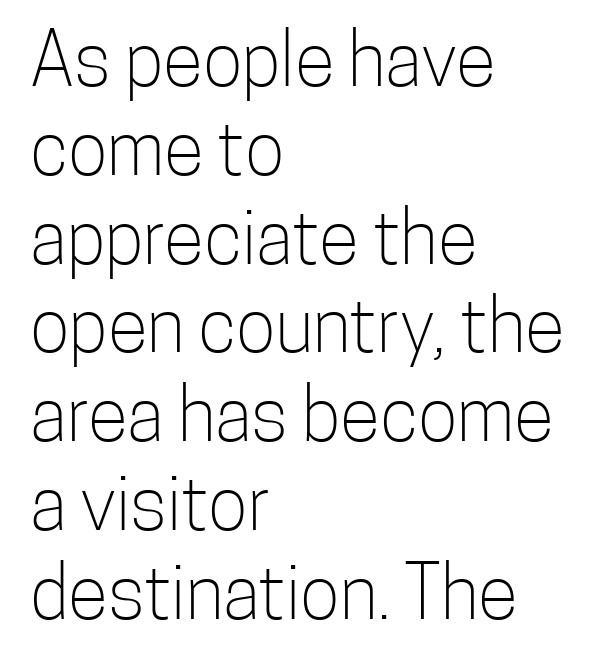
Q: Is the text bold? A: No.
Q: Is the text italic (slanted)? A: No, it is upright.
Q: Is the typeface a serif or a sans-serif typeface? A: Sans-serif.
Q: Is the text underlined? A: No.
Q: How is the paragraph aligned? A: Left-aligned.
Q: Is the spacing between letters normal or unusually wide? A: Normal.
Q: Width (condensed, normal, or wide)? A: Condensed.
Q: Stroke contrast? A: Low.
Q: x-height? A: Medium.
Q: Monospaced? A: No.
